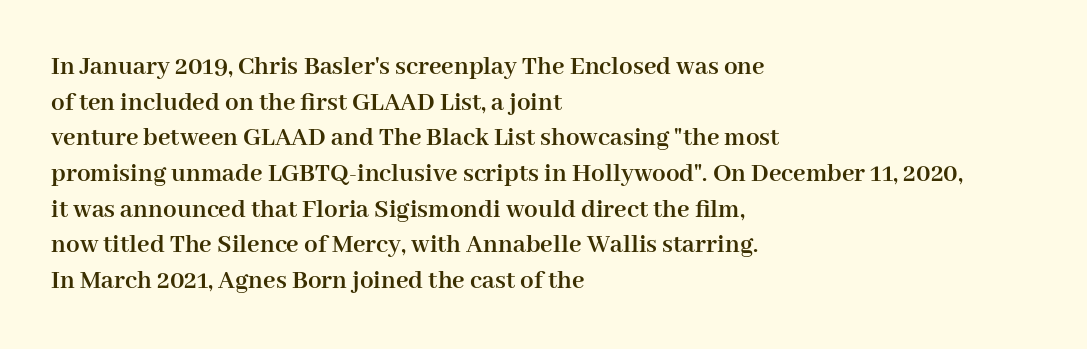
{"italic": "no", "bold": "yes", "underline": "no", "align": "left", "line_spacing": "normal", "line_spacing_ratio": 1.32, "letter_spacing": "normal", "letter_spacing_em": 0.0, "glyph_px": 27}
